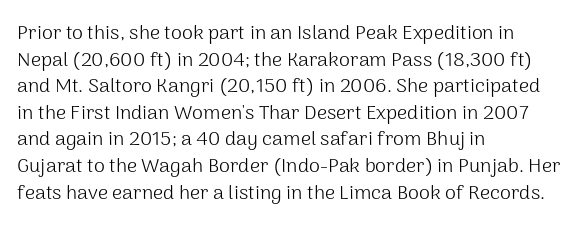
{"italic": "no", "bold": "no", "underline": "no", "align": "left", "line_spacing": "normal", "line_spacing_ratio": 1.33, "letter_spacing": "normal", "letter_spacing_em": 0.0, "glyph_px": 20}
